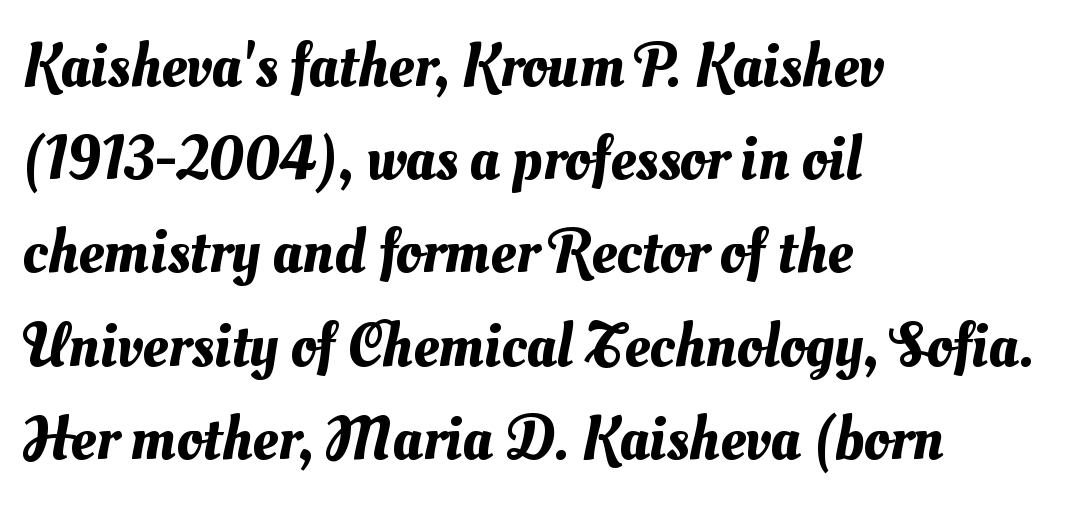
Q: Is the text underlined? A: No.
Q: How is the paragraph aligned? A: Left-aligned.
Q: Is the spacing between letters normal or unusually wide? A: Normal.
Q: Is the spacing between lines tight, normal or loose? A: Normal.
Q: Width (condensed, normal, or wide)? A: Normal.
Q: Stroke contrast? A: Medium.
Q: x-height? A: Small.
Q: Monospaced? A: No.
